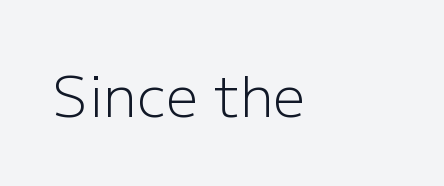
The image shows 56 px light sans-serif type, upright; set left-aligned, normal letter spacing, not underlined; low stroke contrast and a medium x-height.
